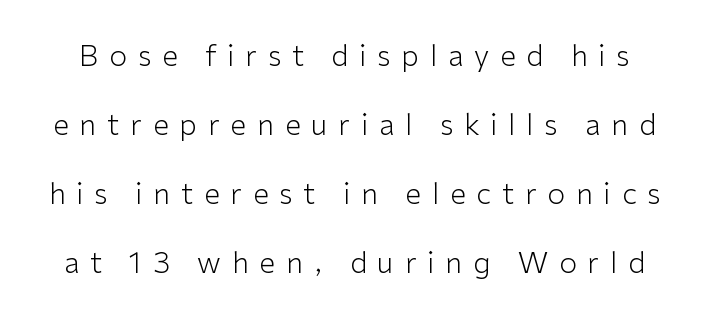
Q: Is the text bold? A: No.
Q: Is the text italic (slanted)? A: No, it is upright.
Q: Is the typeface a serif or a sans-serif typeface? A: Sans-serif.
Q: Is the text underlined? A: No.
Q: Is the spacing between letters normal or unusually wide? A: Unusually wide.
Q: Is the spacing between lines tight, normal or loose? A: Loose.
Q: Width (condensed, normal, or wide)? A: Normal.
Q: Stroke contrast? A: Low.
Q: x-height? A: Medium.
Q: Monospaced? A: No.
